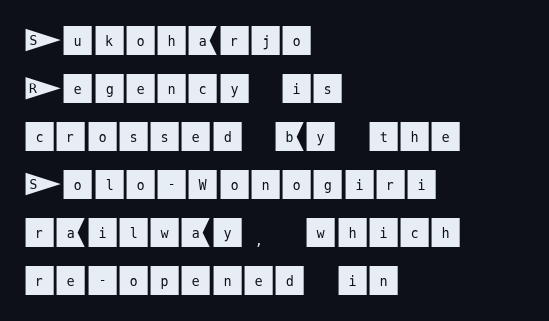
{"serif": "no", "italic": "no", "width": "normal", "stroke_contrast": "medium", "x_height": "large", "underline": "no", "align": "left", "line_spacing": "normal", "line_spacing_ratio": 1.5, "letter_spacing": "normal", "letter_spacing_em": 0.0, "glyph_px": 32}
